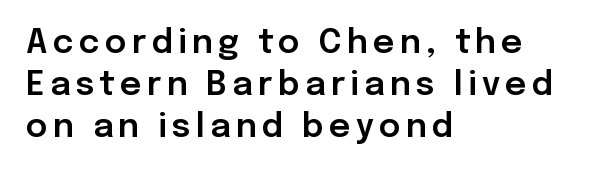
The image shows 33 px sans-serif type, upright; set left-aligned, normal line spacing (1.28x), not underlined; low stroke contrast and a medium x-height.
